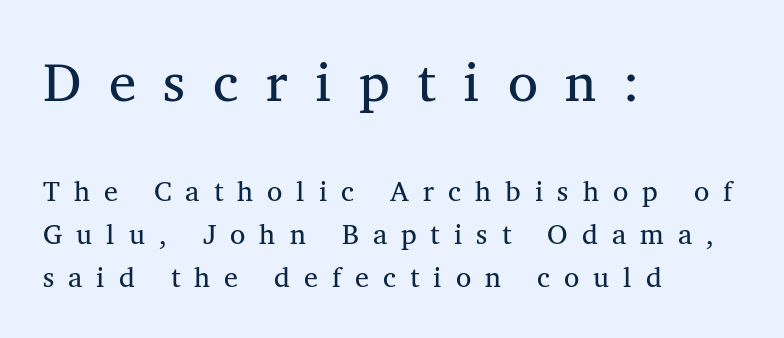
Q: Is the text bold? A: No.
Q: Is the text italic (slanted)? A: No, it is upright.
Q: Is the typeface a serif or a sans-serif typeface? A: Serif.
Q: Is the text underlined? A: No.
Q: How is the paragraph aligned? A: Left-aligned.
Q: Is the spacing between letters normal or unusually wide? A: Unusually wide.
Q: Is the spacing between lines tight, normal or loose? A: Normal.
Q: Which block of text is set in a larger size, the first (top) or the second (bottom)? A: The first (top) one.
Q: Width (condensed, normal, or wide)? A: Normal.
Q: Stroke contrast? A: Medium.
Q: x-height? A: Medium.
Q: Monospaced? A: No.
